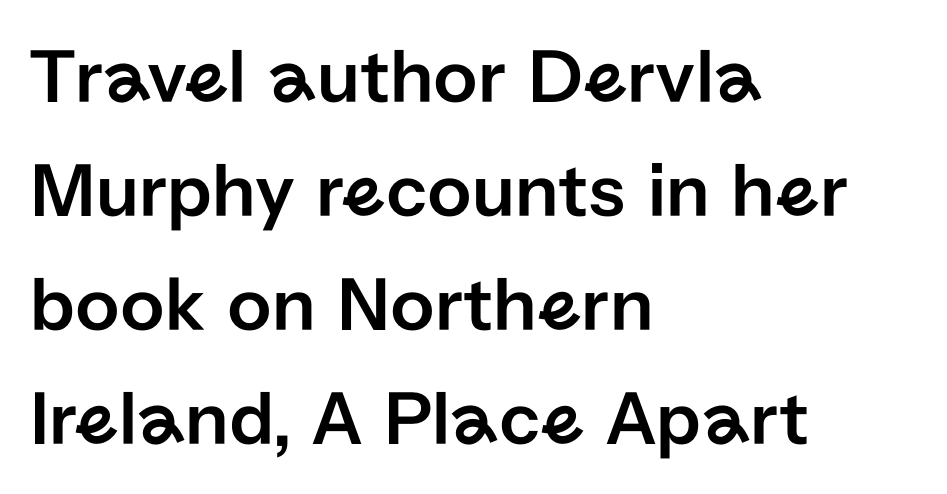
The image shows 78 px sans-serif type, upright; set left-aligned, normal line spacing (1.46x), normal letter spacing, not underlined; low stroke contrast and a medium x-height.
